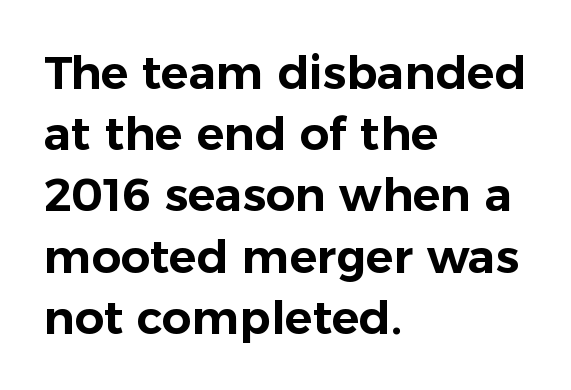
Whoever set this chose a conventional vertical rhythm. In CSS terms this would be text-align: left. Is this a sans? Yes — the strokes have no serifs. A typesetter would mark this as roman, not italic. Nobody touched the tracking dial on this one.
